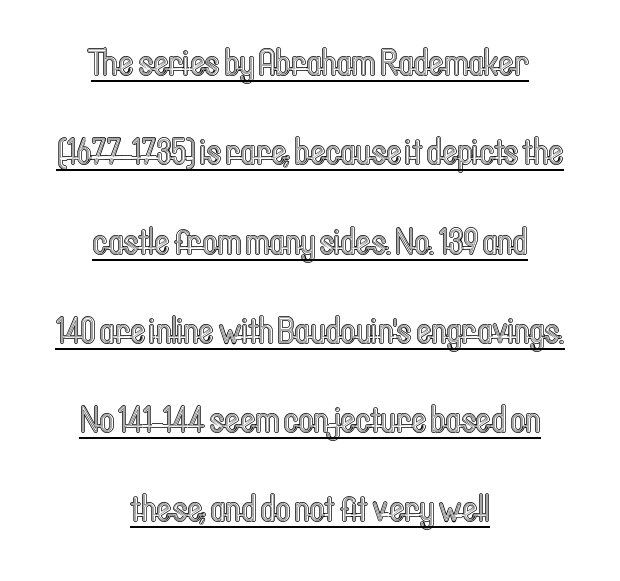
The paragraph has two soft edges and a firm central axis. You can tell it's not italic because the verticals are truly vertical. Interline gaps are noticeably wide in this sample. This rendering leaves character spacing at its baseline value. Caption: lettering with a line underneath. Think of a printed novel: that variable character pitch is what you see here.
